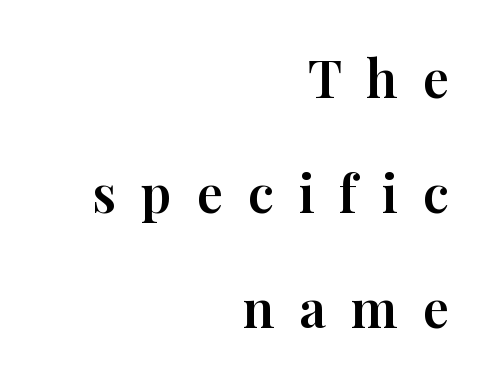
The image shows 52 px serif type, upright; set right-aligned, loose line spacing (2.21x), unusually wide letter spacing (+0.48 em), not underlined; high stroke contrast and a medium x-height.
